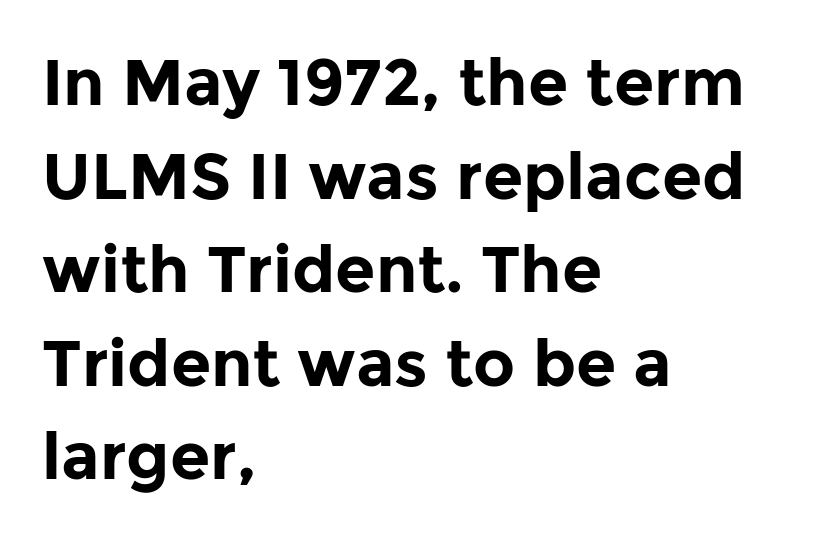
The image shows 65 px bold sans-serif type, upright; set left-aligned, normal line spacing (1.44x), normal letter spacing, not underlined; low stroke contrast and a medium x-height.
